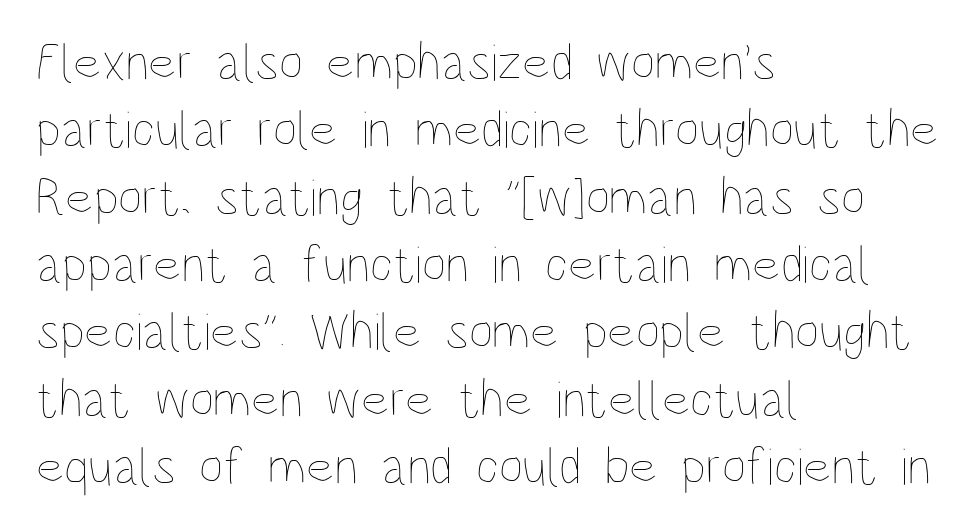
Think of a printed novel: that variable character pitch is what you see here. Anything drawn beneath the words? Only blank space. A roman cut, with each character standing at attention. Leftover space on each line is placed entirely after the last word. Honestly, the row spacing looks completely unremarkable. Default kerning and tracking; the words read as compact shapes.
